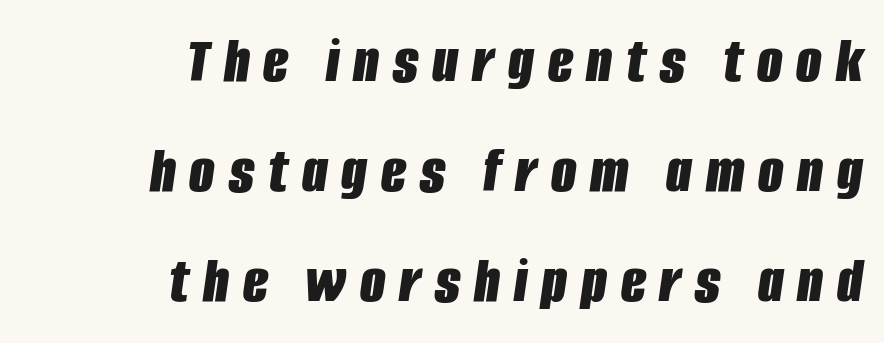
Right-aligned paragraph, ragged on the left. Underline: absent. Look at the stroke-to-counter ratio: heavy, a bold. Is the letter spacing exaggerated? Yes — the characters are pushed far apart. Character widths vary here, with narrow letters taking less room than wide ones.
